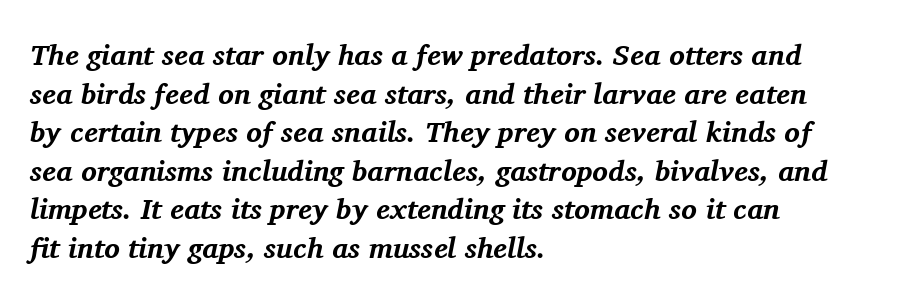
Q: Is the text bold? A: Yes.
Q: Is the text italic (slanted)? A: Yes, it leans right by about 11 degrees.
Q: Is the typeface a serif or a sans-serif typeface? A: Serif.
Q: Is the text underlined? A: No.
Q: How is the paragraph aligned? A: Left-aligned.
Q: Is the spacing between letters normal or unusually wide? A: Normal.
Q: Is the spacing between lines tight, normal or loose? A: Normal.
Q: Width (condensed, normal, or wide)? A: Normal.
Q: Stroke contrast? A: Medium.
Q: x-height? A: Medium.
Q: Monospaced? A: No.
